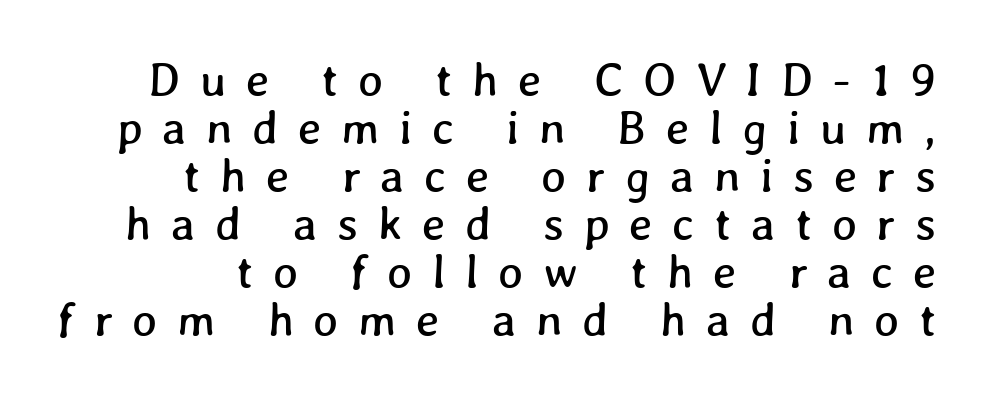
The image shows 47 px text type; set tight line spacing (1.02x), unusually wide letter spacing (+0.42 em), not underlined; low stroke contrast and a medium x-height.
